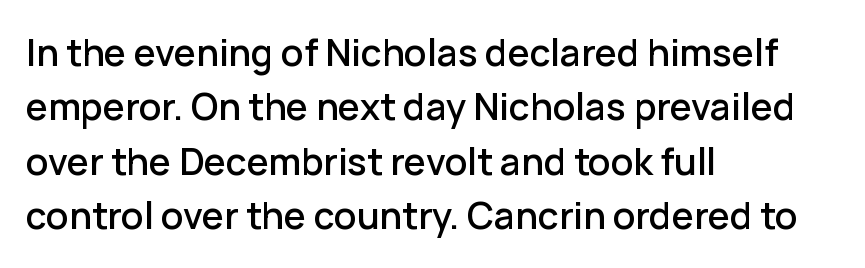
The image shows 37 px sans-serif type, upright; set left-aligned, normal line spacing (1.47x), normal letter spacing, not underlined; low stroke contrast and a medium x-height.
